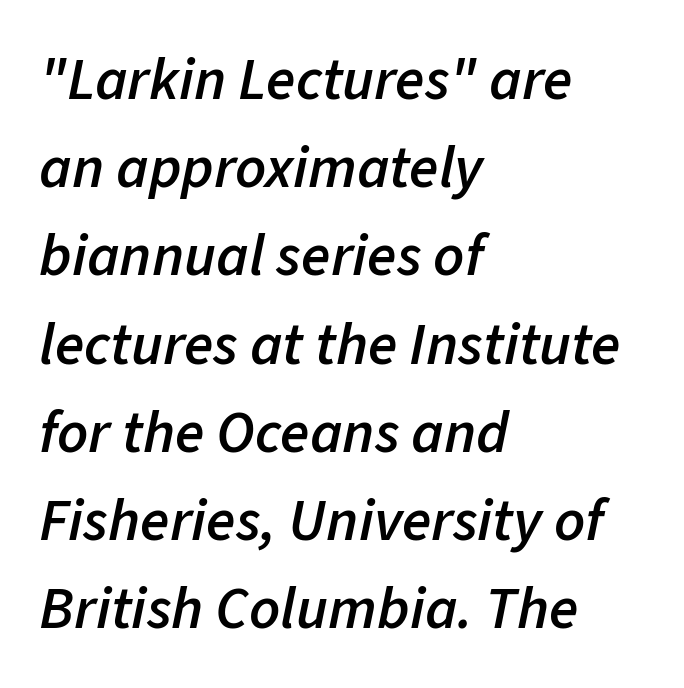
The image shows 60 px semibold type, italic (leaning right); set left-aligned, normal line spacing (1.47x), normal letter spacing, not underlined; low stroke contrast and a medium x-height.
